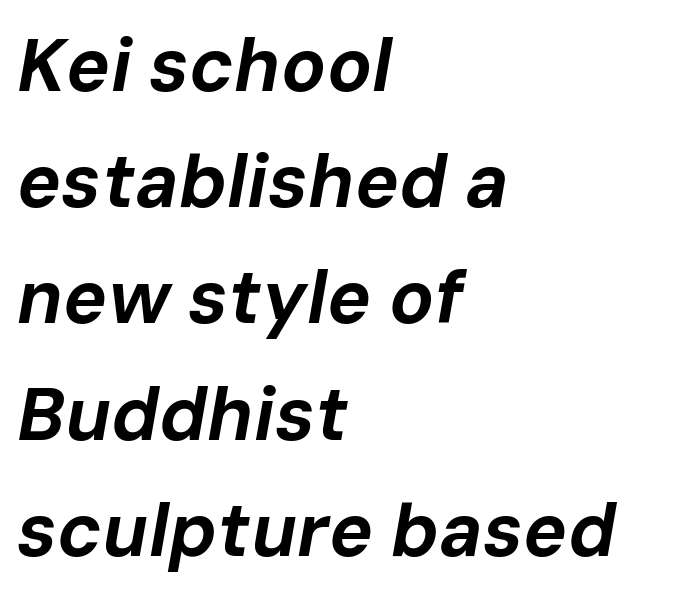
{"italic": "yes", "lean": "right", "slant_degrees": 10, "bold": "yes", "weight": "bold", "width": "normal", "stroke_contrast": "low", "x_height": "medium", "monospaced": "no", "underline": "no", "align": "left", "line_spacing": "normal", "line_spacing_ratio": 1.57, "letter_spacing": "normal", "letter_spacing_em": 0.0, "glyph_px": 74}
